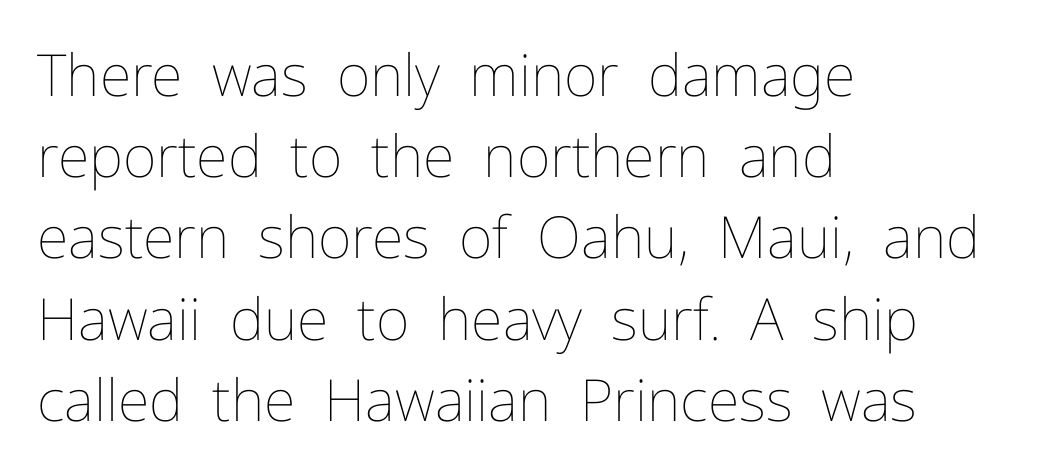
The image shows 58 px thin type, upright; set left-aligned, normal line spacing (1.4x), normal letter spacing, not underlined; low stroke contrast and a medium x-height.
